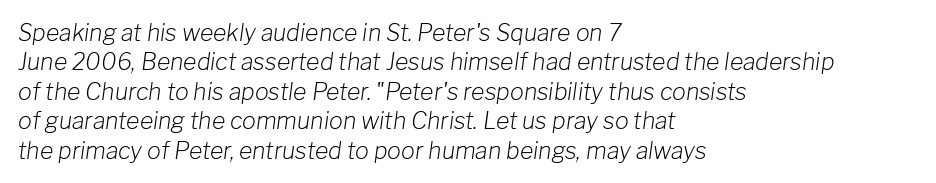
{"italic": "yes", "lean": "right", "slant_degrees": 8, "bold": "no", "underline": "no", "align": "left", "line_spacing": "normal", "line_spacing_ratio": 1.28, "letter_spacing": "normal", "letter_spacing_em": 0.0, "glyph_px": 23}
